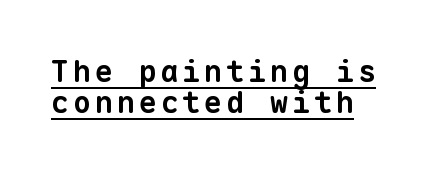
The image shows 30 px bold sans-serif type, monospaced; set tight line spacing (1.05x), underlined; low stroke contrast and a medium x-height.
